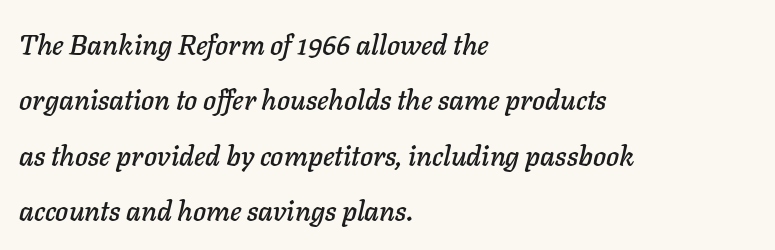
The rag falls on the right side of this text block. Notice the wide empty band between every row — that's loose leading. Is this a fixed-width face? No — the glyphs have proportional, varying widths. This rendering leaves character spacing at its baseline value.
